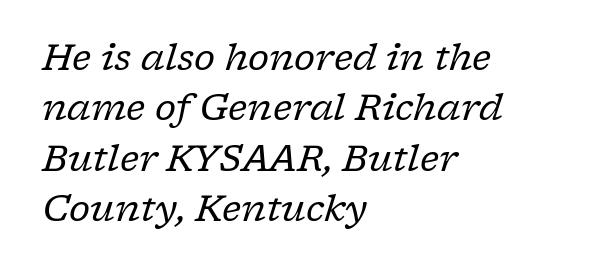
The image shows 36 px regular-weight serif type, italic (leaning right); set left-aligned, normal line spacing (1.4x), normal letter spacing, not underlined; low stroke contrast and a medium x-height.
